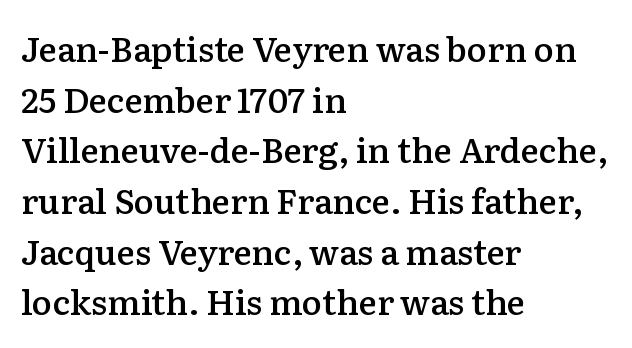
Q: Is the text bold? A: Semi-bold.
Q: Is the text italic (slanted)? A: No, it is upright.
Q: Is the typeface a serif or a sans-serif typeface? A: Serif.
Q: Is the text underlined? A: No.
Q: How is the paragraph aligned? A: Left-aligned.
Q: Is the spacing between letters normal or unusually wide? A: Normal.
Q: Is the spacing between lines tight, normal or loose? A: Normal.
Q: Width (condensed, normal, or wide)? A: Normal.
Q: Stroke contrast? A: Low.
Q: x-height? A: Medium.
Q: Monospaced? A: No.
